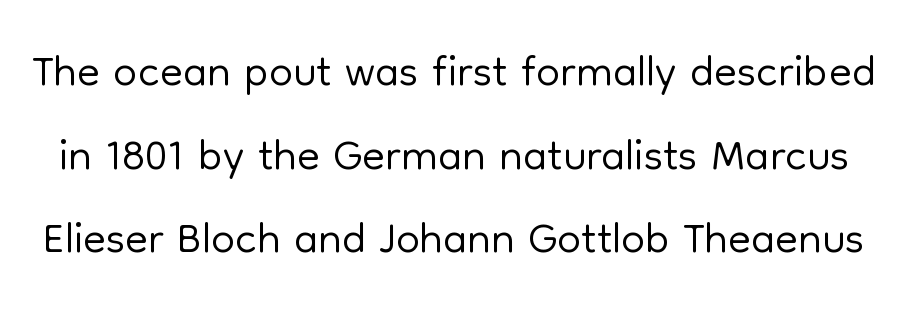
{"serif": "no", "italic": "no", "bold": "no", "weight": "light", "width": "normal", "stroke_contrast": "low", "x_height": "medium", "monospaced": "no", "underline": "no", "line_spacing": "normal", "line_spacing_ratio": 1.25, "letter_spacing": "normal", "letter_spacing_em": 0.0, "glyph_px": 67}
